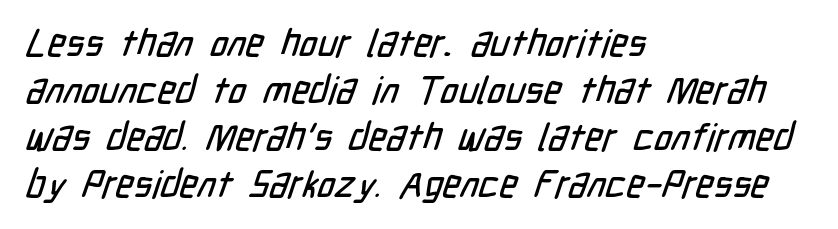
Q: Is the typeface a serif or a sans-serif typeface? A: Sans-serif.
Q: Is the text underlined? A: No.
Q: How is the paragraph aligned? A: Left-aligned.
Q: Is the spacing between letters normal or unusually wide? A: Normal.
Q: Width (condensed, normal, or wide)? A: Condensed.
Q: Stroke contrast? A: Low.
Q: x-height? A: Medium.
Q: Monospaced? A: No.
